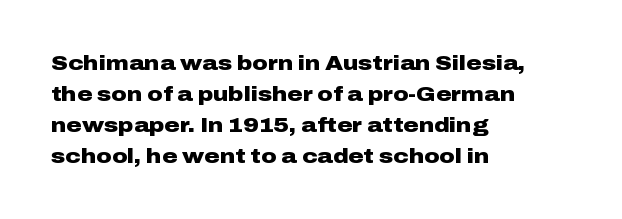
Q: Is the text bold? A: Yes.
Q: Is the text italic (slanted)? A: No, it is upright.
Q: Is the text underlined? A: No.
Q: How is the paragraph aligned? A: Left-aligned.
Q: Is the spacing between letters normal or unusually wide? A: Normal.
Q: Is the spacing between lines tight, normal or loose? A: Normal.
